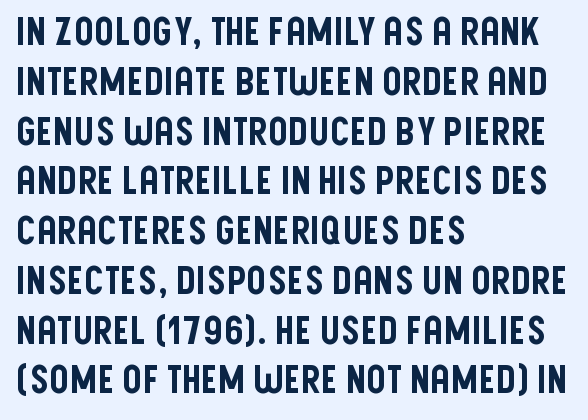
The image shows 38 px condensed sans-serif type, upright; set left-aligned, normal line spacing (1.31x), normal letter spacing, not underlined; low stroke contrast and a large x-height.
